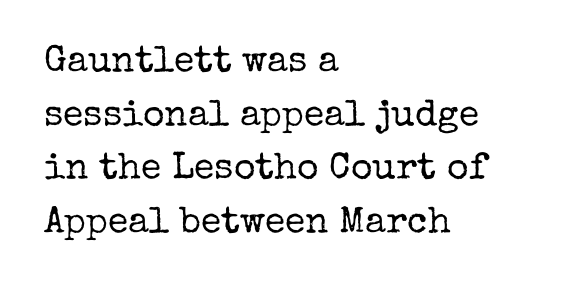
The image shows 37 px regular-weight serif type, upright; set left-aligned, normal line spacing (1.45x), normal letter spacing, not underlined; low stroke contrast and a medium x-height.
